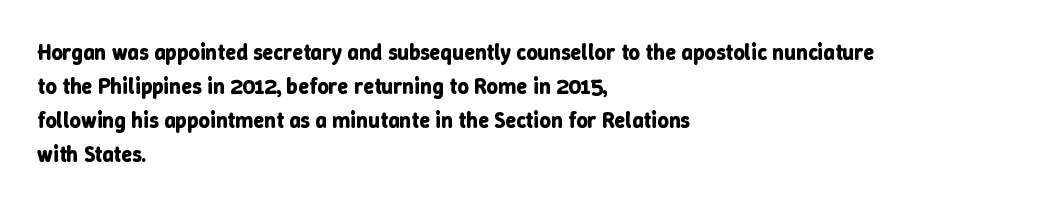
Underline: absent. Default kerning and tracking; the words read as compact shapes. Successive baselines arrive at the customary interval. You can tell it's not italic because the verticals are truly vertical. One-word summary of the alignment: left. These lines carry a lot of weight — the face is fully bold.
